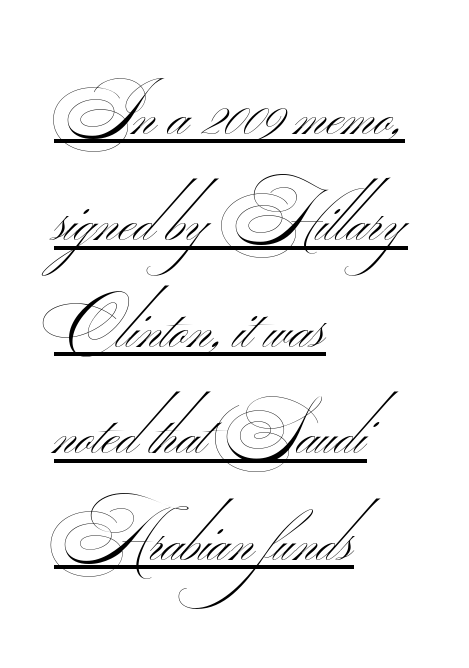
Q: Is the text bold? A: No.
Q: Is the typeface a serif or a sans-serif typeface? A: Sans-serif.
Q: Is the text underlined? A: Yes.
Q: How is the paragraph aligned? A: Left-aligned.
Q: Is the spacing between letters normal or unusually wide? A: Normal.
Q: Is the spacing between lines tight, normal or loose? A: Normal.
Q: Width (condensed, normal, or wide)? A: Wide.
Q: Stroke contrast? A: Medium.
Q: Monospaced? A: No.
